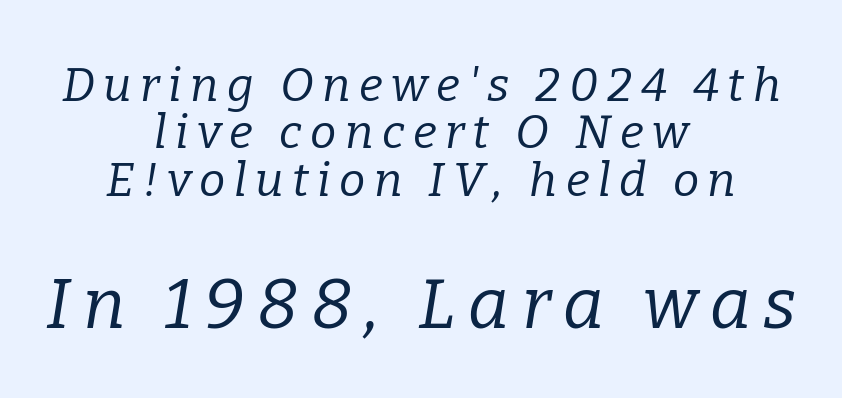
It's the slanting kind of type. Typeset on center — no edge is straight. Very little white space separates one row of letters from the next. You get the small type first, then a jump to larger type.
